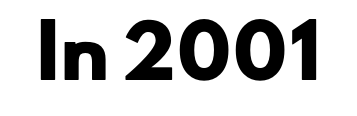
Spacing verdict: proportional, widths tailored to each character. Any mark beneath the type? The region is blank. Note: no serifs on the glyphs. Honestly, the letter spacing is just normal — you wouldn't notice it. Caption: bold face, heavy strokes.
